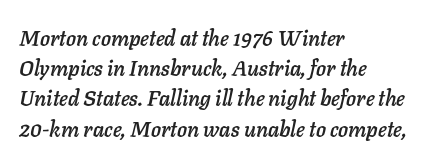
Check under the words: just untouched page. Regular leading. Line beginnings align vertically; line endings do not. These lines were composed using italics.
